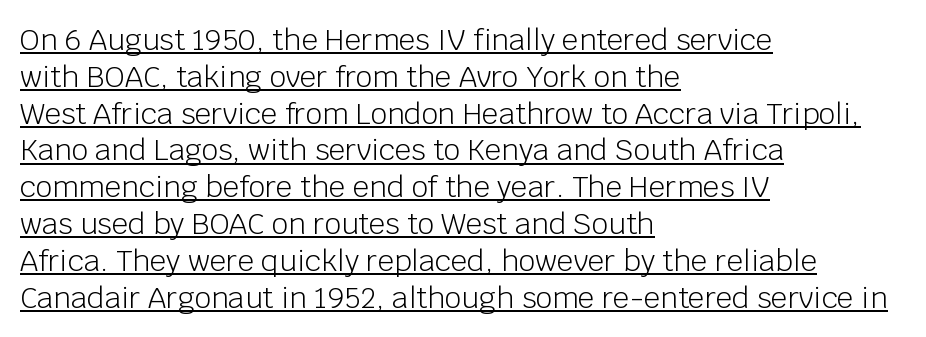
The letters sit at their default tracking, neither squeezed nor spread. Looks like someone drew a line under every word here. The lines in this sample share a left origin and differ only in where they stop. Regular leading. Each stroke keeps to a modest, everyday thickness or less. Character widths vary here, with narrow letters taking less room than wide ones.
